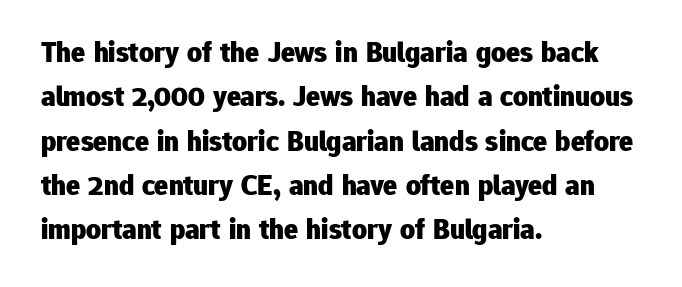
The image shows 29 px heavy sans-serif type, upright; set left-aligned, normal line spacing (1.53x), normal letter spacing, not underlined; low stroke contrast and a medium x-height.
